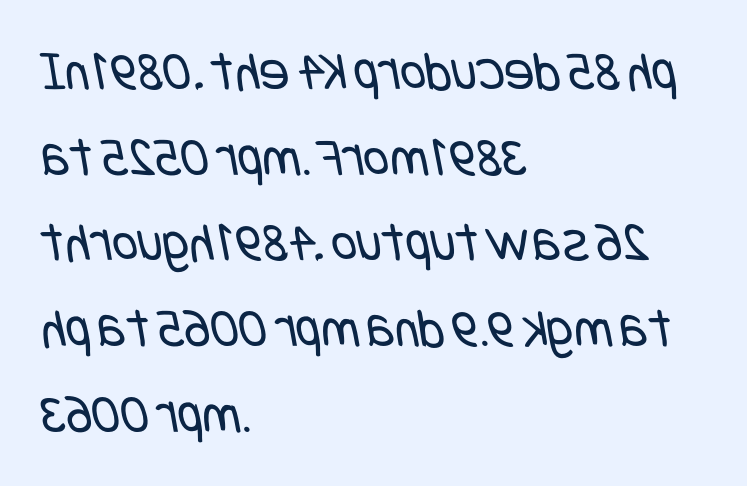
Q: Is the text bold? A: No.
Q: Is the typeface a serif or a sans-serif typeface? A: Sans-serif.
Q: Is the text underlined? A: No.
Q: How is the paragraph aligned? A: Left-aligned.
Q: Is the spacing between letters normal or unusually wide? A: Normal.
Q: Is the spacing between lines tight, normal or loose? A: Normal.
Q: Width (condensed, normal, or wide)? A: Condensed.
Q: Stroke contrast? A: Low.
Q: x-height? A: Large.
